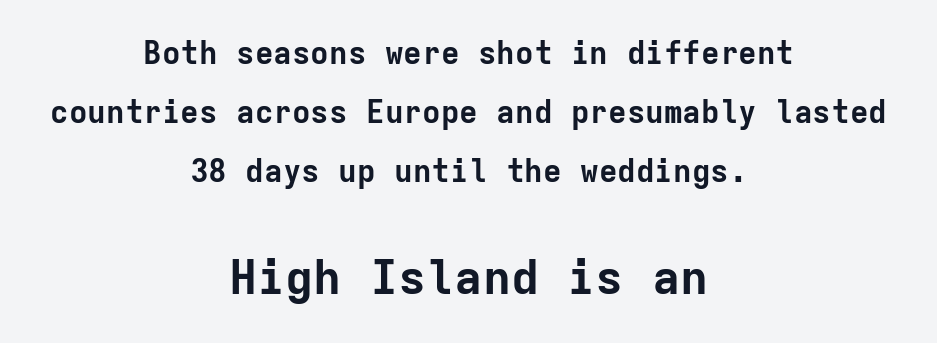
Q: Is the text bold? A: Yes.
Q: Is the text italic (slanted)? A: No, it is upright.
Q: Is the typeface a serif or a sans-serif typeface? A: Sans-serif.
Q: Is the text underlined? A: No.
Q: How is the paragraph aligned? A: Centered.
Q: Is the spacing between letters normal or unusually wide? A: Normal.
Q: Is the spacing between lines tight, normal or loose? A: Loose.
Q: Which block of text is set in a larger size, the first (top) or the second (bottom)? A: The second (bottom) one.
Q: Width (condensed, normal, or wide)? A: Normal.
Q: Stroke contrast? A: Low.
Q: x-height? A: Medium.
Q: Monospaced? A: Yes.
